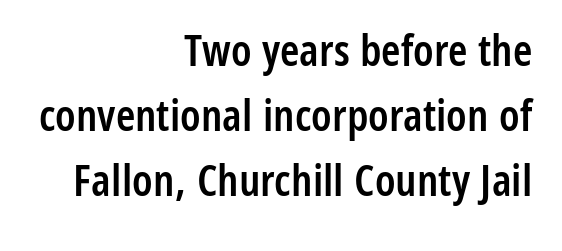
{"serif": "no", "italic": "no", "bold": "semi", "weight": "semibold", "width": "condensed", "stroke_contrast": "low", "x_height": "medium", "monospaced": "no", "underline": "no", "align": "right", "line_spacing": "normal", "line_spacing_ratio": 1.48, "letter_spacing": "normal", "letter_spacing_em": 0.0, "glyph_px": 44}
